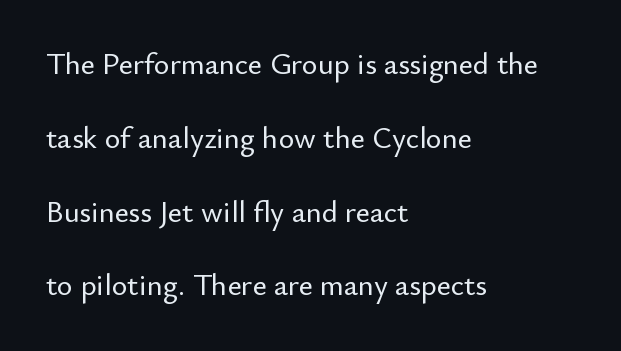
{"serif": "no", "italic": "no", "width": "normal", "stroke_contrast": "low", "x_height": "small", "monospaced": "no", "underline": "no", "align": "left", "line_spacing": "loose", "line_spacing_ratio": 2.46, "letter_spacing": "normal", "letter_spacing_em": 0.0, "glyph_px": 30}
